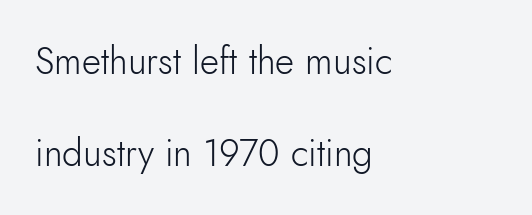
The image shows 37 px light sans-serif type, upright; set left-aligned, loose line spacing (2.49x), normal letter spacing, not underlined; low stroke contrast and a small x-height.
